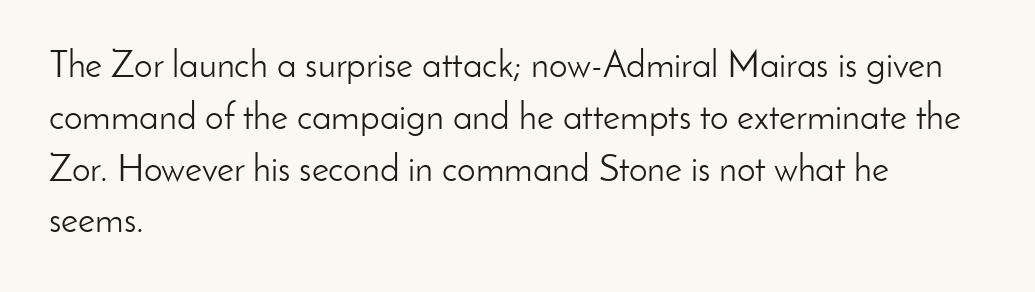
The image shows 37 px light sans-serif type, upright; set left-aligned, normal line spacing (1.4x), normal letter spacing, not underlined; low stroke contrast and a small x-height.
